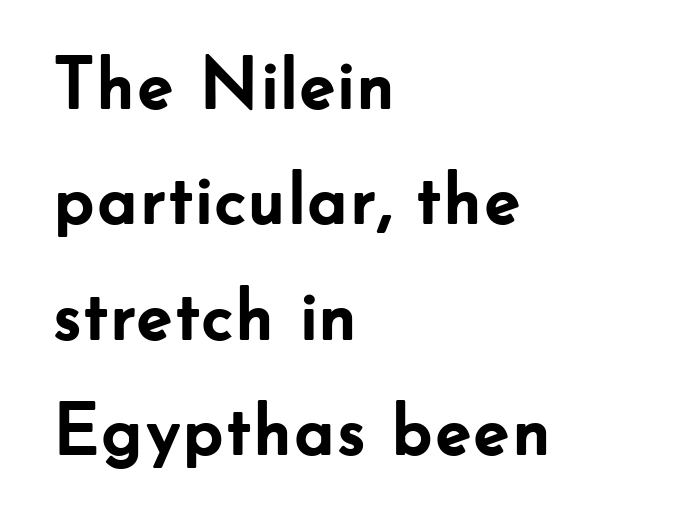
Q: Is the text bold? A: Yes.
Q: Is the text italic (slanted)? A: No, it is upright.
Q: Is the typeface a serif or a sans-serif typeface? A: Sans-serif.
Q: Is the text underlined? A: No.
Q: How is the paragraph aligned? A: Left-aligned.
Q: Is the spacing between letters normal or unusually wide? A: Normal.
Q: Is the spacing between lines tight, normal or loose? A: Normal.
Q: Width (condensed, normal, or wide)? A: Normal.
Q: Stroke contrast? A: Low.
Q: x-height? A: Small.
Q: Monospaced? A: No.
